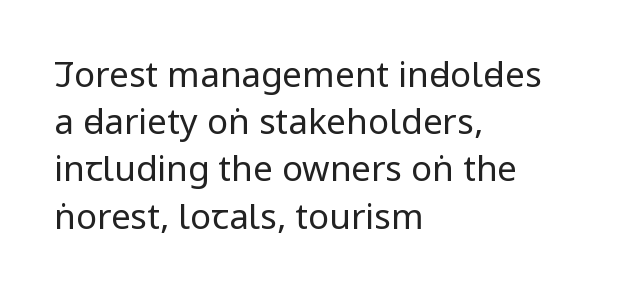
Q: Is the text bold? A: No.
Q: Is the text italic (slanted)? A: No, it is upright.
Q: Is the typeface a serif or a sans-serif typeface? A: Sans-serif.
Q: Is the text underlined? A: No.
Q: How is the paragraph aligned? A: Left-aligned.
Q: Is the spacing between letters normal or unusually wide? A: Normal.
Q: Is the spacing between lines tight, normal or loose? A: Normal.
Q: Width (condensed, normal, or wide)? A: Condensed.
Q: Stroke contrast? A: Low.
Q: x-height? A: Large.
Q: Monospaced? A: No.
